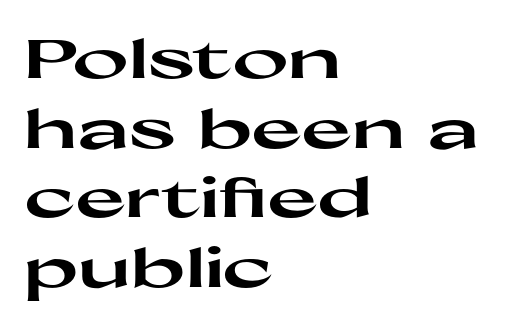
It's the straight-up-and-down kind of type. This rendering features lettering with no underline. This sample has the flowing, uneven cadence of proportional lettering. How heavy is the stroke? Heavy — this is a bold. Honestly, the letter spacing is just normal — you wouldn't notice it.
